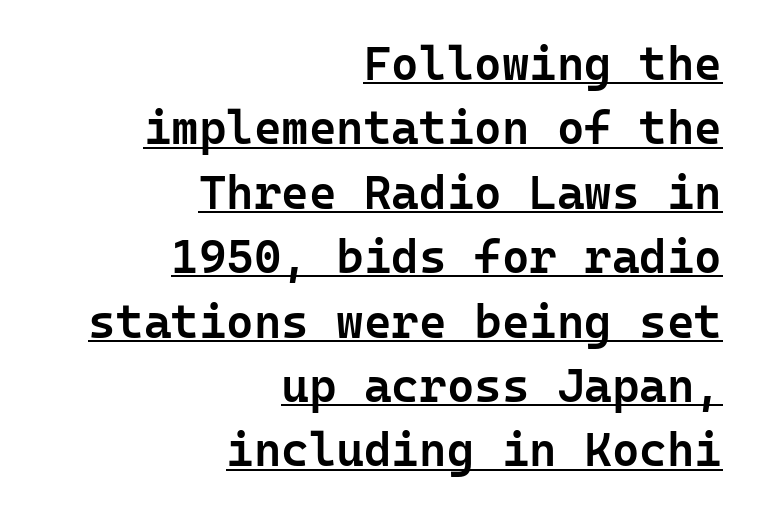
{"serif": "no", "italic": "no", "bold": "semi", "weight": "semibold", "width": "normal", "stroke_contrast": "low", "x_height": "medium", "monospaced": "yes", "underline": "yes", "align": "right", "line_spacing": "normal", "line_spacing_ratio": 1.37, "letter_spacing": "normal", "letter_spacing_em": 0.0, "glyph_px": 47}
